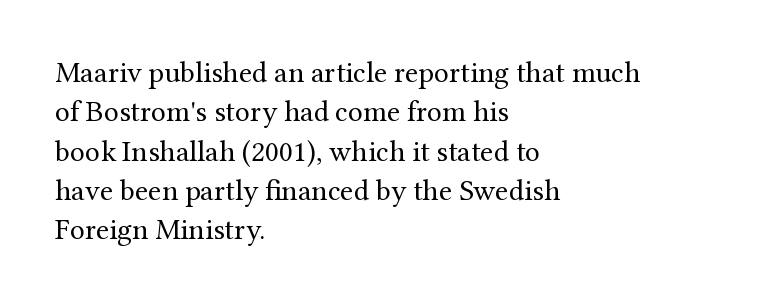
You can tell it's not italic because the verticals are truly vertical. Quick note: interline space is typical. These lines keep a tight, regular rhythm from letter to letter. A clean baseline with only descenders dipping below it.
